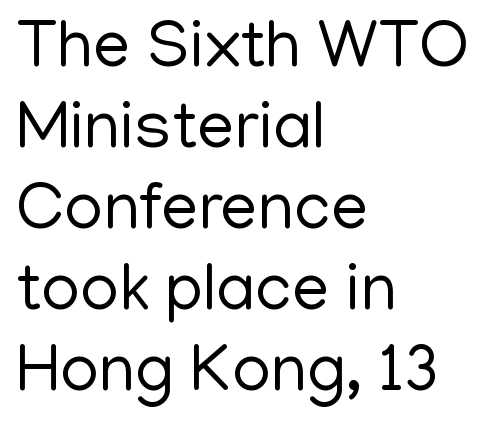
The area under the type is left untouched. The gaps between neighbouring characters are ordinary and unremarkable. Each letter's strokes conclude bluntly, with no projecting serifs. The letters stand upright; this is a roman face.
